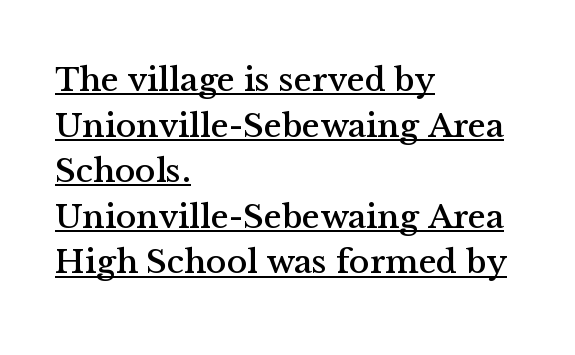
The image shows 34 px serif type, upright; set left-aligned, normal line spacing (1.34x), normal letter spacing, underlined; medium stroke contrast and a medium x-height.
